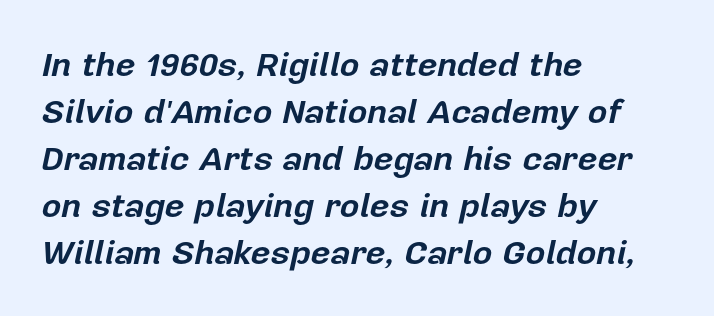
Heavy, bold letterforms. The lines in this sample share a left origin and differ only in where they stop. Observe the ordinary spacing: letters are neighbours, not strangers. Beneath every word, the page is bare. The typography opts for an oblique posture over an upright one. Vertical spacing — default.
